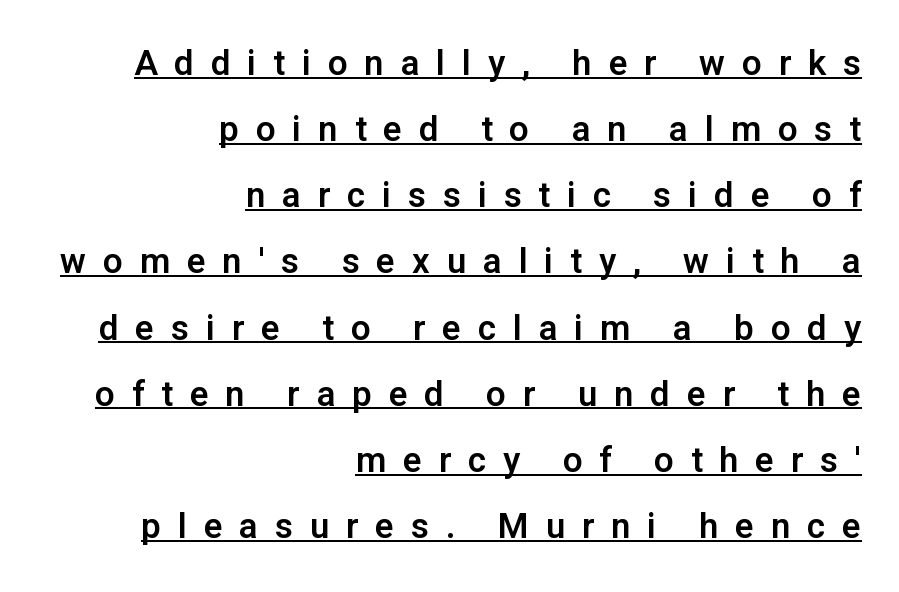
The image shows 35 px sans-serif type, upright; set right-aligned, line spacing 1.89x, unusually wide letter spacing (+0.48 em), underlined; low stroke contrast and a medium x-height.
